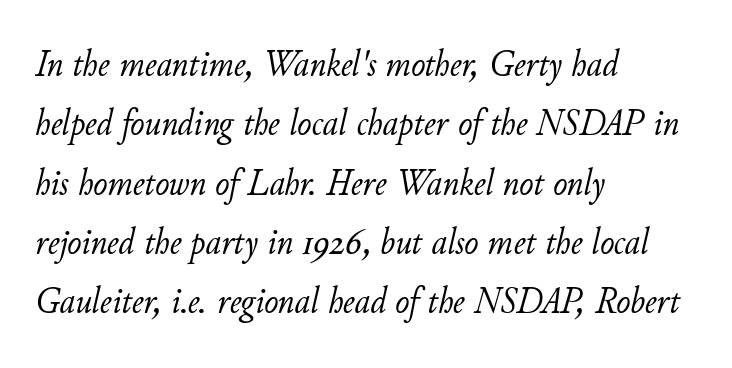
The image shows 38 px light type, italic (leaning right); set left-aligned, normal line spacing (1.56x), normal letter spacing, not underlined; low stroke contrast and a small x-height.
